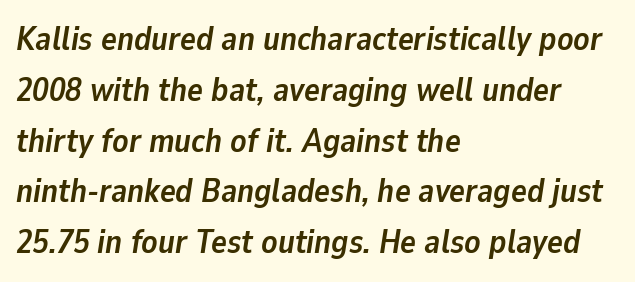
Q: Is the text bold? A: Yes.
Q: Is the text italic (slanted)? A: Yes, it leans right by about 9 degrees.
Q: Is the text underlined? A: No.
Q: How is the paragraph aligned? A: Left-aligned.
Q: Is the spacing between letters normal or unusually wide? A: Normal.
Q: Is the spacing between lines tight, normal or loose? A: Normal.
Q: Width (condensed, normal, or wide)? A: Normal.
Q: Stroke contrast? A: Low.
Q: x-height? A: Medium.
Q: Monospaced? A: No.
